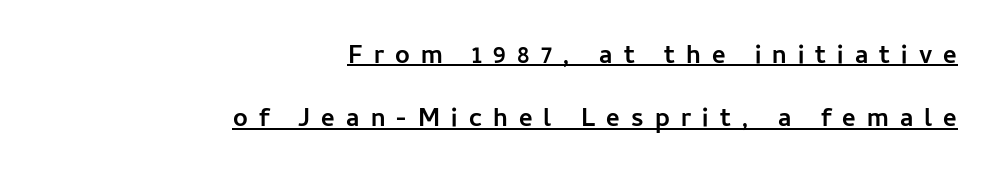
Is there much room between lines? Yes — plenty of vertical air separates them. The lettering is marked with a stroke running underneath it. This sample is right-justified, so line beginnings fall wherever the words allow. Each glyph is drawn with heavy, bold strokes.
